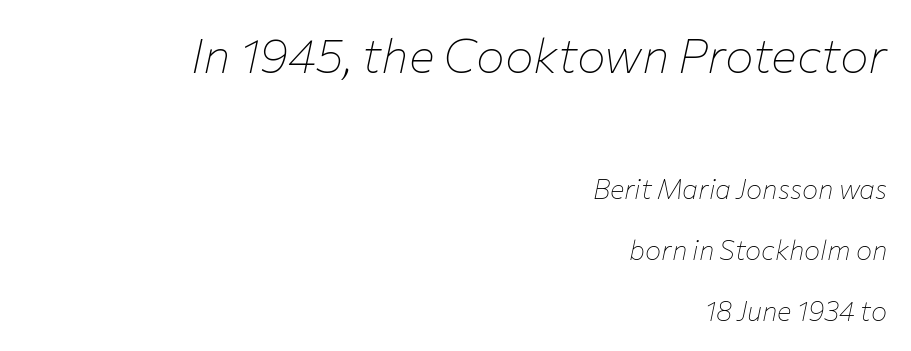
The block sitting higher on the canvas is the one with enlarged characters. Horizontal bands of white between lines are thick stripes. The rendering uses natural spacing where letterforms have individual widths. Typeset ragged left — the right edge is the straight one. This sample uses plain, unmodified letter spacing.
